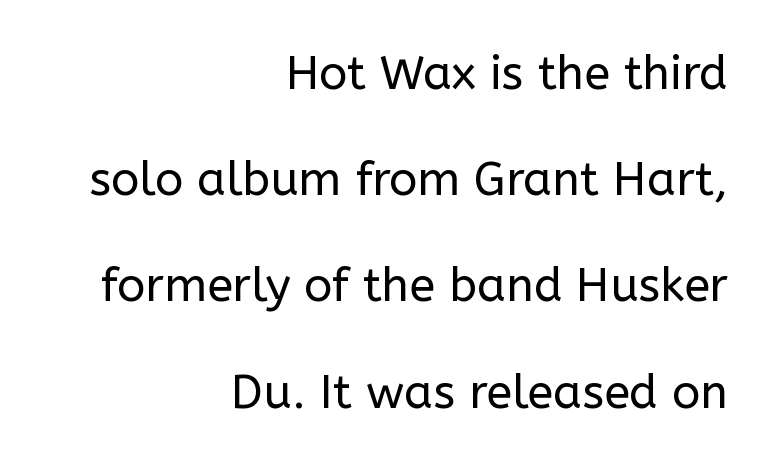
You could fit nearly another row in the gap between these rows. You can tell from the bare stems that sans-serif type was used. Weight: not bold — regular or lighter. Note the varied advance widths — an 'i' is clearly narrower than an 'm'.
